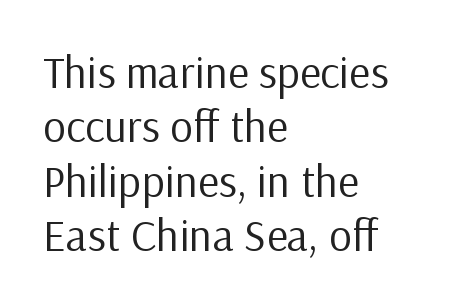
{"serif": "no", "italic": "no", "bold": "no", "weight": "regular", "width": "normal", "stroke_contrast": "low", "x_height": "medium", "monospaced": "no", "underline": "no", "align": "left", "line_spacing_ratio": 1.21, "letter_spacing": "normal", "letter_spacing_em": 0.0, "glyph_px": 45}
